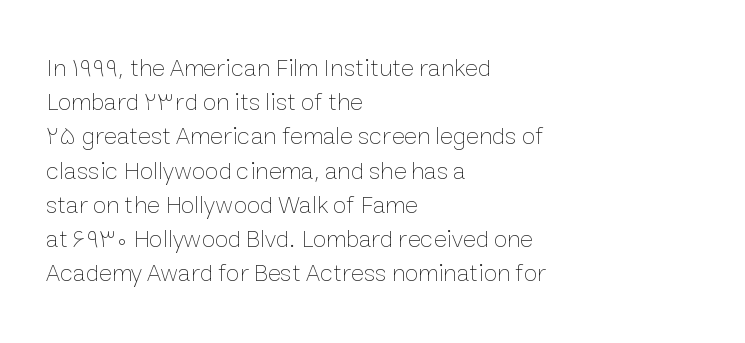
The area under the type is left untouched. A roman cut, with each character standing at attention. Observe the ordinary spacing: letters are neighbours, not strangers. Notice how the passage keeps a crisp vertical edge on the left only.
